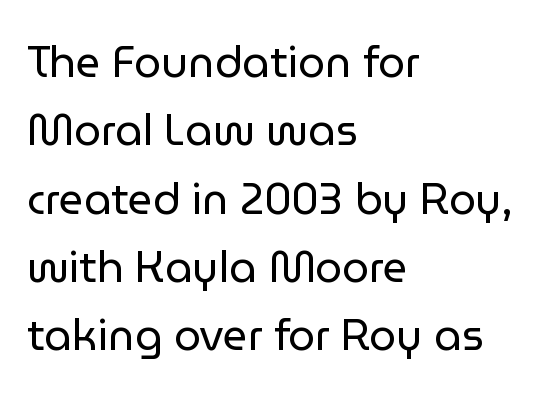
{"serif": "no", "italic": "no", "bold": "no", "weight": "regular", "width": "normal", "stroke_contrast": "low", "x_height": "medium", "monospaced": "no", "underline": "no", "align": "left", "line_spacing": "normal", "line_spacing_ratio": 1.59, "letter_spacing": "normal", "letter_spacing_em": 0.0, "glyph_px": 43}
